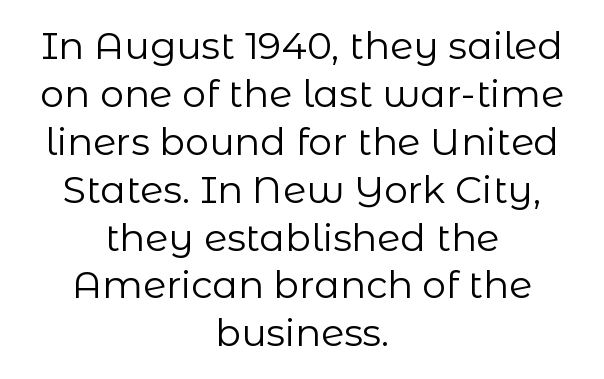
Q: Is the text bold? A: No.
Q: Is the text italic (slanted)? A: No, it is upright.
Q: Is the typeface a serif or a sans-serif typeface? A: Sans-serif.
Q: Is the text underlined? A: No.
Q: How is the paragraph aligned? A: Centered.
Q: Is the spacing between letters normal or unusually wide? A: Normal.
Q: Is the spacing between lines tight, normal or loose? A: Normal.
Q: Width (condensed, normal, or wide)? A: Normal.
Q: Stroke contrast? A: Low.
Q: x-height? A: Medium.
Q: Monospaced? A: No.
